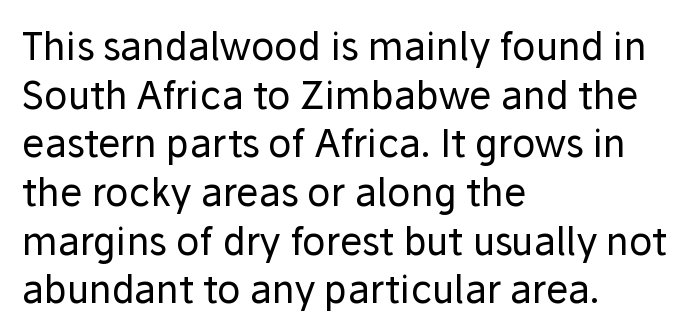
A student would call this left alignment; a typographer would say flush left, rag right. Lines of text with bare space underneath. The font family rendered here belongs to the sans-serif group. Looks like regular typesetting: each glyph gets only the width it needs.
